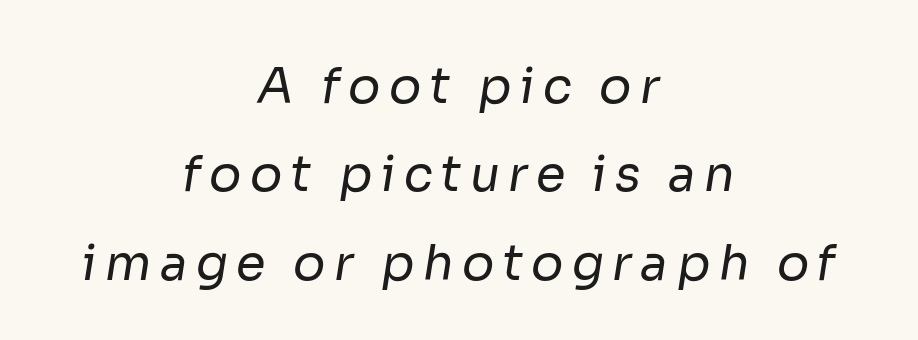
Weight class: somewhere from thin through regular. The passage is arranged like a title page — every line centered. The typeface chosen for these lines omits serifs. Do the characters align in a grid? No, the font is proportional. Plain, unruled lines of type.
